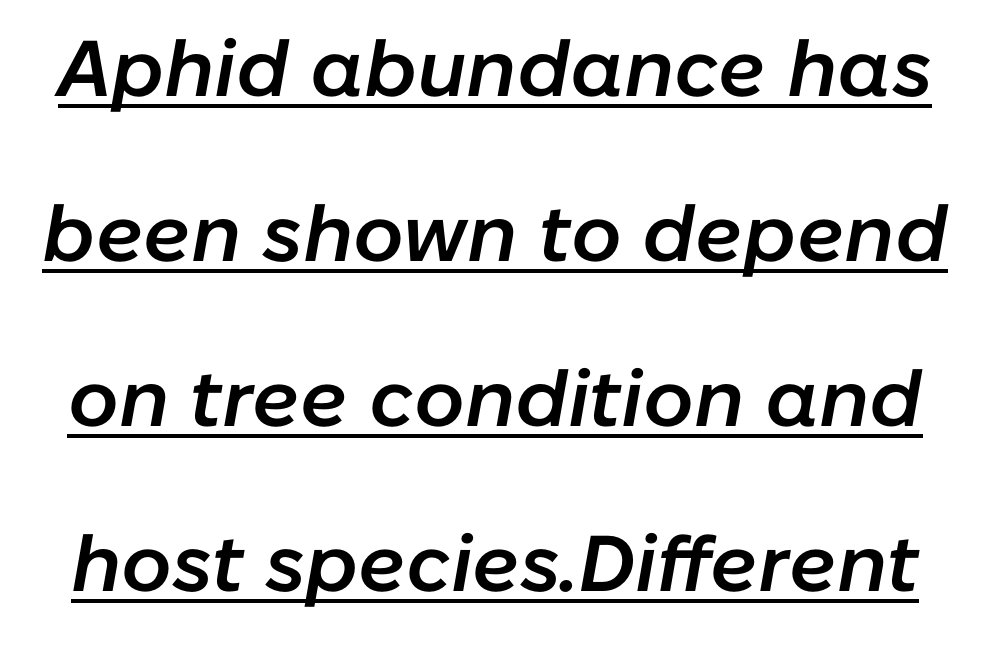
{"italic": "yes", "lean": "right", "slant_degrees": 10, "bold": "semi", "weight": "semibold", "width": "normal", "stroke_contrast": "low", "x_height": "medium", "monospaced": "no", "underline": "yes", "line_spacing": "loose", "line_spacing_ratio": 2.09, "letter_spacing": "normal", "letter_spacing_em": 0.0, "glyph_px": 79}
